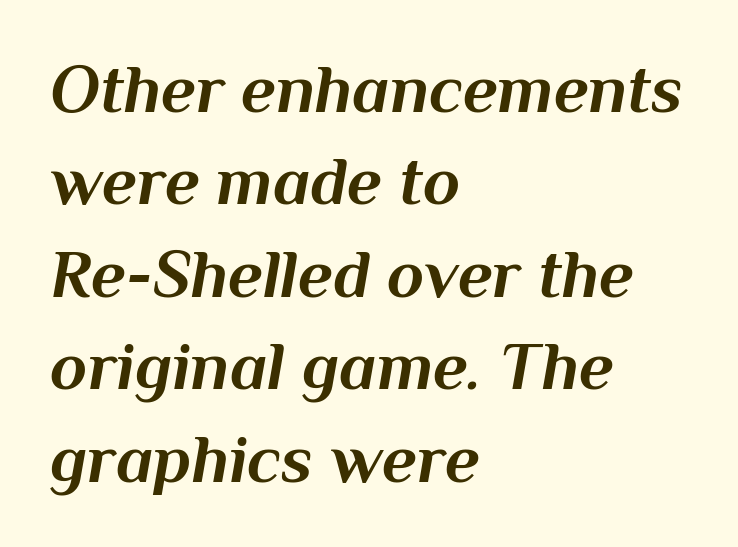
Is this a fixed-width face? No — the glyphs have proportional, varying widths. Characters follow at the spacing the type designer built in. Looking at the ascenders, they clearly lean. The lines are quadded left.
